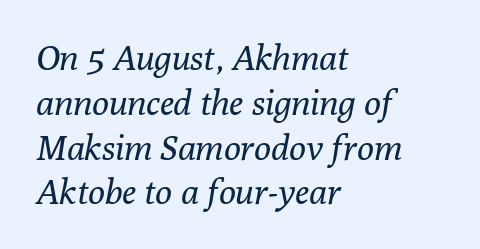
{"serif": "yes", "italic": "yes", "lean": "right", "slant_degrees": 10, "bold": "no", "weight": "regular", "width": "normal", "stroke_contrast": "low", "x_height": "medium", "monospaced": "no", "underline": "no", "align": "left", "line_spacing": "normal", "line_spacing_ratio": 1.28, "letter_spacing": "normal", "letter_spacing_em": 0.0, "glyph_px": 35}
